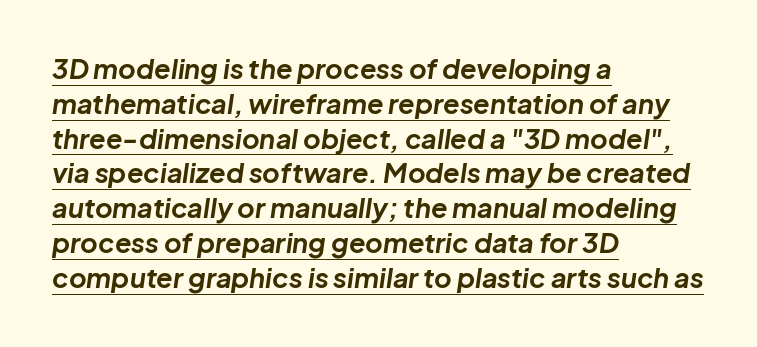
Q: Is the text bold? A: Yes.
Q: Is the text italic (slanted)? A: Yes, it leans right by about 8 degrees.
Q: Is the text underlined? A: Yes.
Q: How is the paragraph aligned? A: Left-aligned.
Q: Is the spacing between letters normal or unusually wide? A: Normal.
Q: Is the spacing between lines tight, normal or loose? A: Normal.
